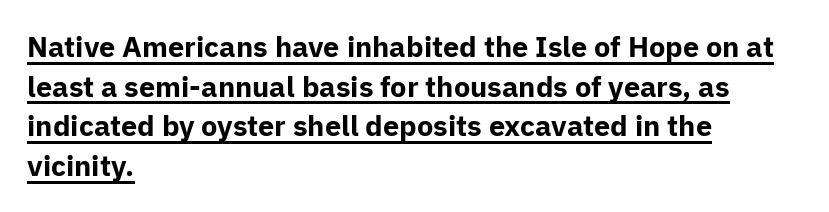
{"serif": "no", "italic": "no", "bold": "yes", "weight": "bold", "width": "normal", "stroke_contrast": "low", "x_height": "medium", "monospaced": "no", "underline": "yes", "align": "left", "line_spacing": "normal", "line_spacing_ratio": 1.37, "letter_spacing": "normal", "letter_spacing_em": 0.0, "glyph_px": 29}
